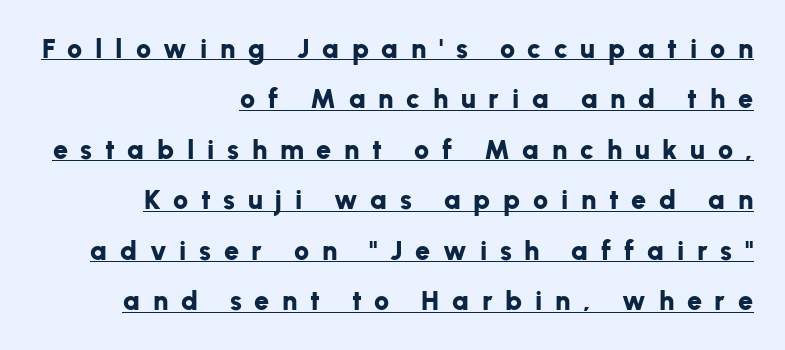
The image shows 27 px bold type, upright; set right-aligned, line spacing 1.87x, unusually wide letter spacing (+0.47 em), underlined.
